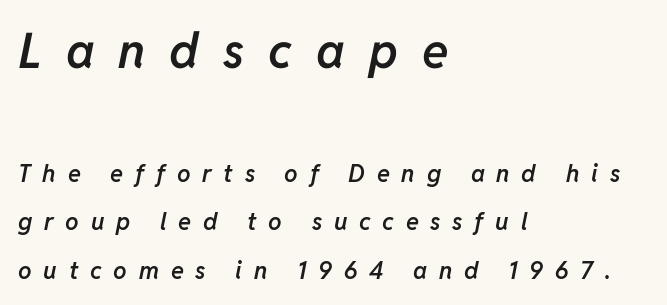
The image shows 49 px semibold type, italic (leaning right); set left-aligned, loose line spacing (2.03x), unusually wide letter spacing (+0.49 em), not underlined; the first (top) block is 2.04x larger; low stroke contrast and a medium x-height.
